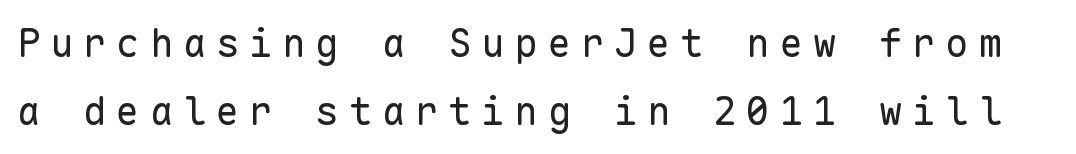
Q: Is the text bold? A: No.
Q: Is the text italic (slanted)? A: No, it is upright.
Q: Is the typeface a serif or a sans-serif typeface? A: Sans-serif.
Q: Is the text underlined? A: No.
Q: Is the spacing between letters normal or unusually wide? A: Unusually wide.
Q: Width (condensed, normal, or wide)? A: Normal.
Q: Stroke contrast? A: Low.
Q: x-height? A: Medium.
Q: Monospaced? A: Yes.
